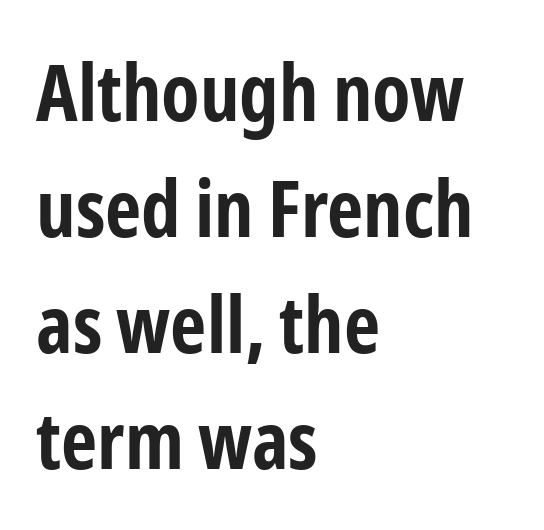
{"serif": "no", "italic": "no", "bold": "yes", "weight": "bold", "width": "condensed", "stroke_contrast": "low", "x_height": "medium", "monospaced": "no", "underline": "no", "align": "left", "line_spacing": "normal", "line_spacing_ratio": 1.47, "letter_spacing": "normal", "letter_spacing_em": 0.0, "glyph_px": 79}
